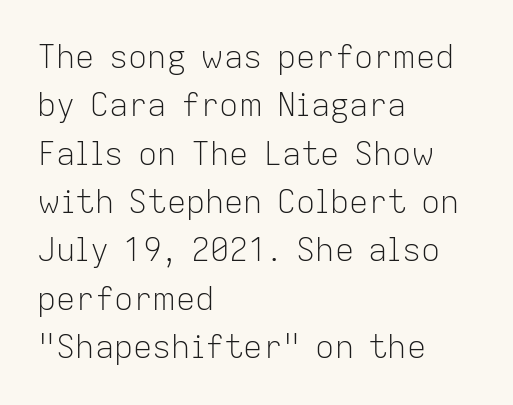
{"serif": "no", "italic": "no", "bold": "no", "weight": "light", "width": "normal", "stroke_contrast": "low", "x_height": "medium", "monospaced": "no", "underline": "no", "align": "left", "line_spacing": "normal", "line_spacing_ratio": 1.51, "letter_spacing": "normal", "letter_spacing_em": 0.0, "glyph_px": 32}
